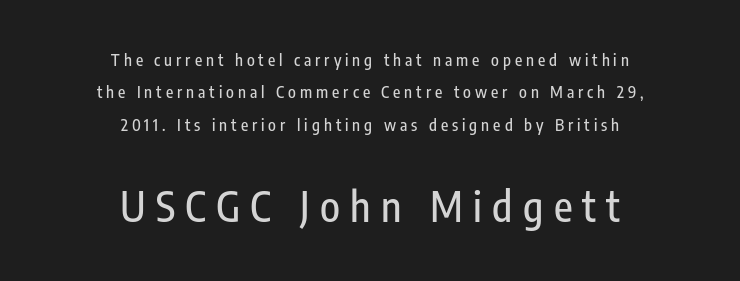
Q: Is the text italic (slanted)? A: No, it is upright.
Q: Is the typeface a serif or a sans-serif typeface? A: Sans-serif.
Q: Is the text underlined? A: No.
Q: How is the paragraph aligned? A: Centered.
Q: Is the spacing between letters normal or unusually wide? A: Unusually wide.
Q: Is the spacing between lines tight, normal or loose? A: Loose.
Q: Which block of text is set in a larger size, the first (top) or the second (bottom)? A: The second (bottom) one.
Q: Width (condensed, normal, or wide)? A: Condensed.
Q: Stroke contrast? A: Low.
Q: x-height? A: Medium.
Q: Monospaced? A: No.
